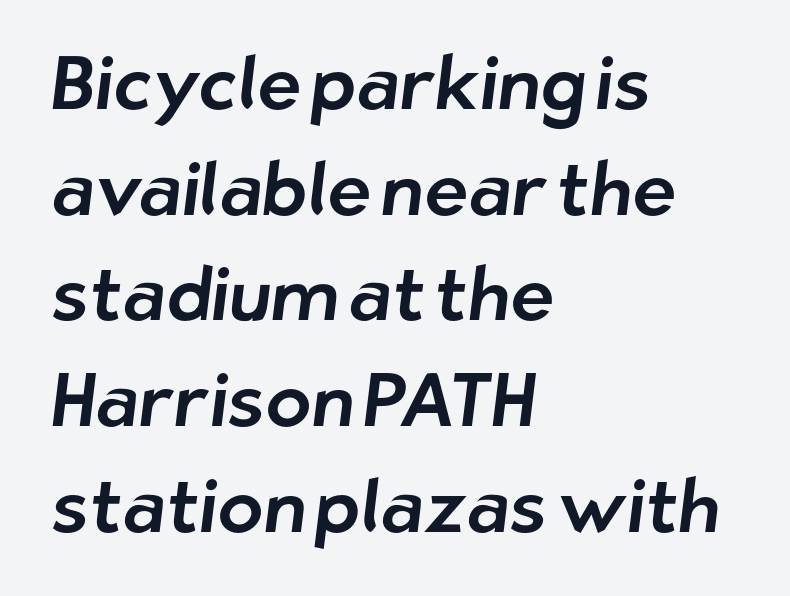
{"serif": "no", "width": "normal", "stroke_contrast": "low", "x_height": "medium", "monospaced": "no", "underline": "no", "align": "left", "line_spacing": "normal", "line_spacing_ratio": 1.41, "letter_spacing": "normal", "letter_spacing_em": 0.0, "glyph_px": 75}
